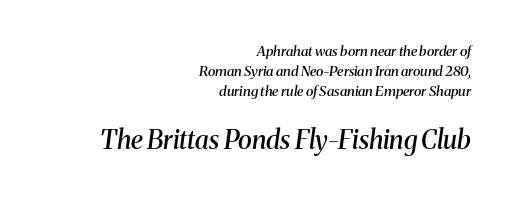
Q: Is the text bold? A: Semi-bold.
Q: Is the text italic (slanted)? A: Yes, it leans right by about 8 degrees.
Q: Is the text underlined? A: No.
Q: How is the paragraph aligned? A: Right-aligned.
Q: Is the spacing between letters normal or unusually wide? A: Normal.
Q: Is the spacing between lines tight, normal or loose? A: Normal.
Q: Which block of text is set in a larger size, the first (top) or the second (bottom)? A: The second (bottom) one.
